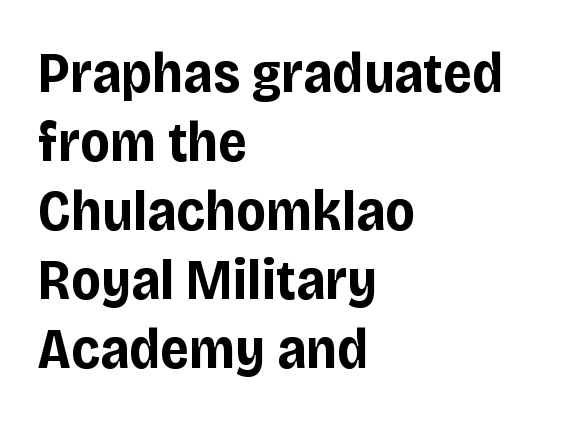
This rendering features lettering with no underline. The face used here is proportionally spaced, like ordinary book or web type. The passage is arranged the way most books set body copy — flush left. Notice how the stems are strictly vertical — no italics here. The tracking reads as untouched default to a designer's eye. The characters display no serif detailing; their extremities are plain.
